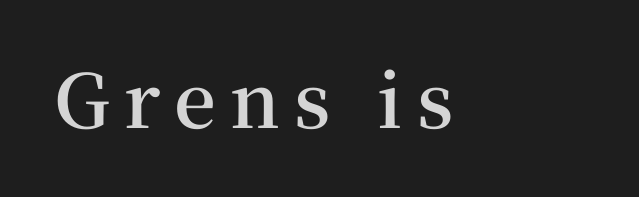
Q: Is the text bold? A: Semi-bold.
Q: Is the text italic (slanted)? A: No, it is upright.
Q: Is the typeface a serif or a sans-serif typeface? A: Serif.
Q: Is the text underlined? A: No.
Q: Width (condensed, normal, or wide)? A: Normal.
Q: Stroke contrast? A: Medium.
Q: x-height? A: Medium.
Q: Monospaced? A: No.
